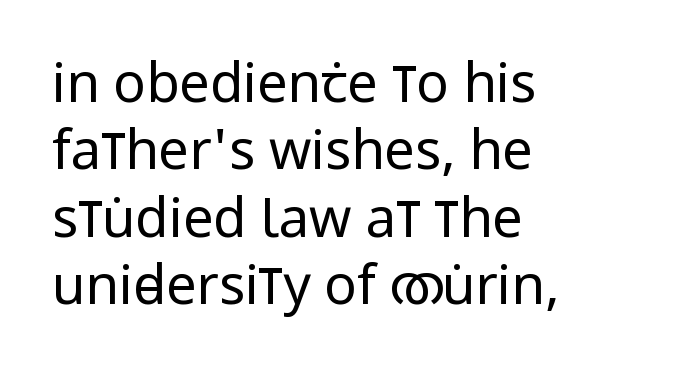
Characters remain perfectly vertical along every line. Each line starts at the same left margin while the right side varies. Compared with typical paragraphs, the rows here are spaced about the same. Letter spacing: default. The glyphs are unaccompanied by any horizontal stroke below them.
